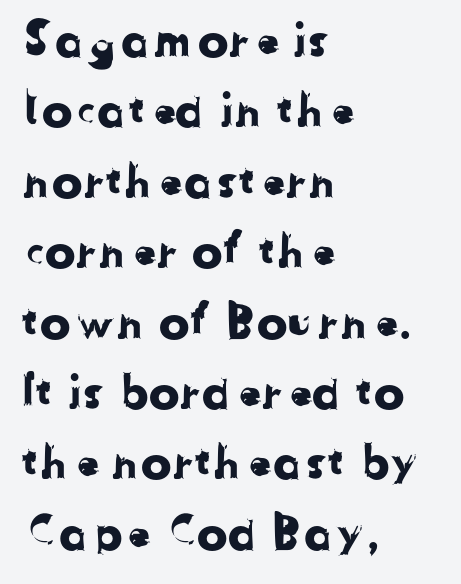
The image shows 46 px sans-serif type; set left-aligned, normal line spacing (1.53x), normal letter spacing, not underlined; low stroke contrast and a medium x-height.
